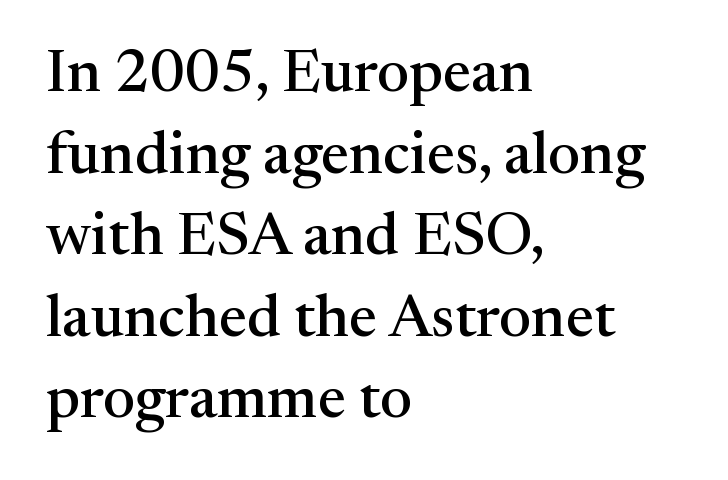
The image shows 60 px serif type, upright; set left-aligned, normal line spacing (1.36x), normal letter spacing, not underlined; medium stroke contrast and a medium x-height.
